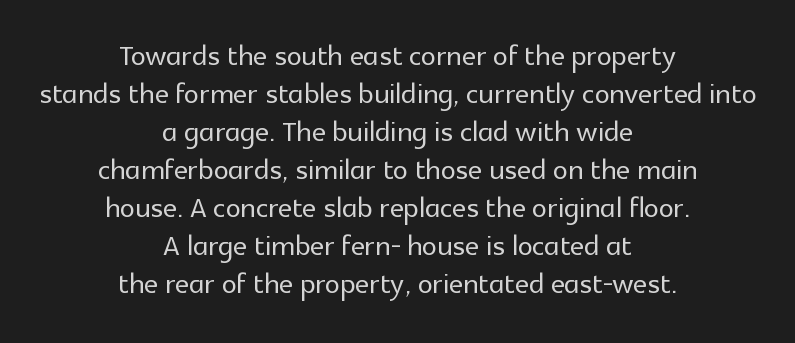
The image shows 38 px sans-serif type, upright; set centered, tight line spacing (1.0x), normal letter spacing, not underlined; a medium x-height.
